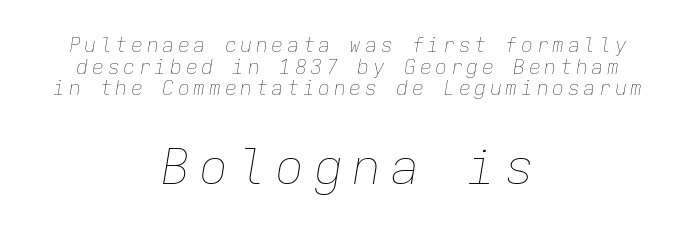
Q: Is the text bold? A: No.
Q: Is the text italic (slanted)? A: Yes, it leans right by about 9 degrees.
Q: Is the text underlined? A: No.
Q: How is the paragraph aligned? A: Centered.
Q: Is the spacing between lines tight, normal or loose? A: Tight.
Q: Which block of text is set in a larger size, the first (top) or the second (bottom)? A: The second (bottom) one.
Q: Width (condensed, normal, or wide)? A: Normal.
Q: Stroke contrast? A: Low.
Q: x-height? A: Medium.
Q: Monospaced? A: Yes.
